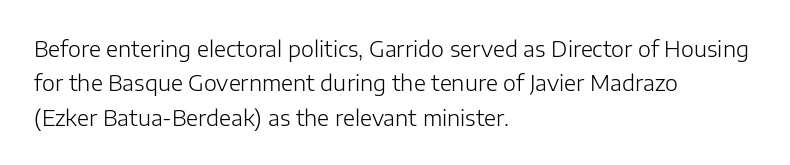
The image shows 22 px text type, upright; set left-aligned, normal line spacing (1.56x), normal letter spacing, not underlined.
